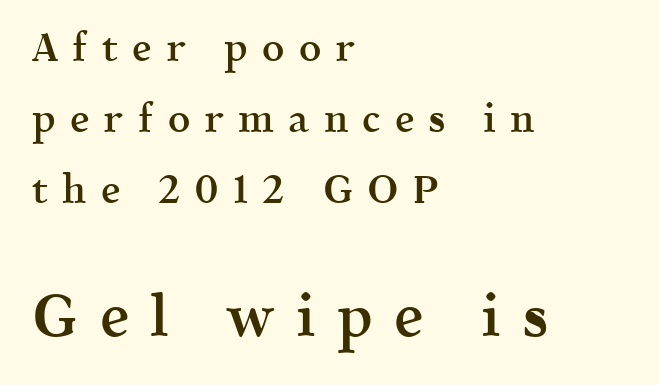
{"serif": "yes", "italic": "no", "bold": "semi", "weight": "semibold", "width": "normal", "x_height": "medium", "monospaced": "no", "underline": "no", "align": "left", "line_spacing_ratio": 1.82, "letter_spacing": "wide", "letter_spacing_em": 0.36, "larger_block": "second", "size_ratio": 1.51, "glyph_px": 59}
